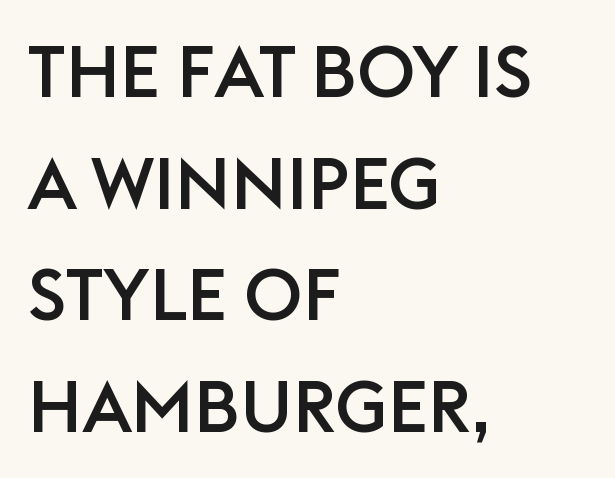
A typesetter would call this leading conventional body-copy spacing. The compositor pushed each line to the left boundary. Only glyphs here, with clear space below each row. The type family on display is of the sans-serif kind. The passage shown is typed in a proportional face where columns would drift.
